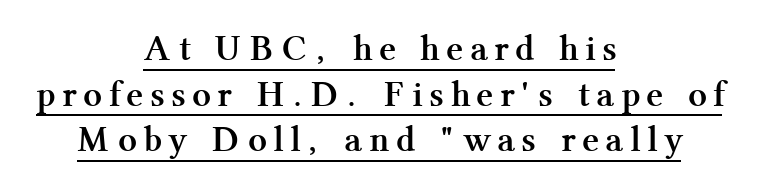
The image shows 37 px semibold serif type, upright; set centered, line spacing 1.23x, unusually wide letter spacing (+0.25 em), underlined; medium stroke contrast and a medium x-height.
